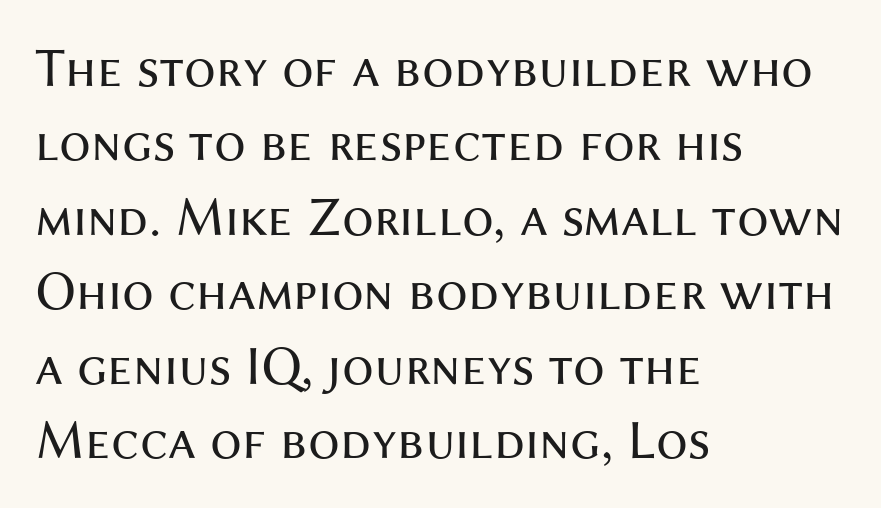
The image shows 56 px regular-weight sans-serif type, upright; set left-aligned, normal line spacing (1.33x), normal letter spacing, not underlined; medium stroke contrast and a medium x-height.
